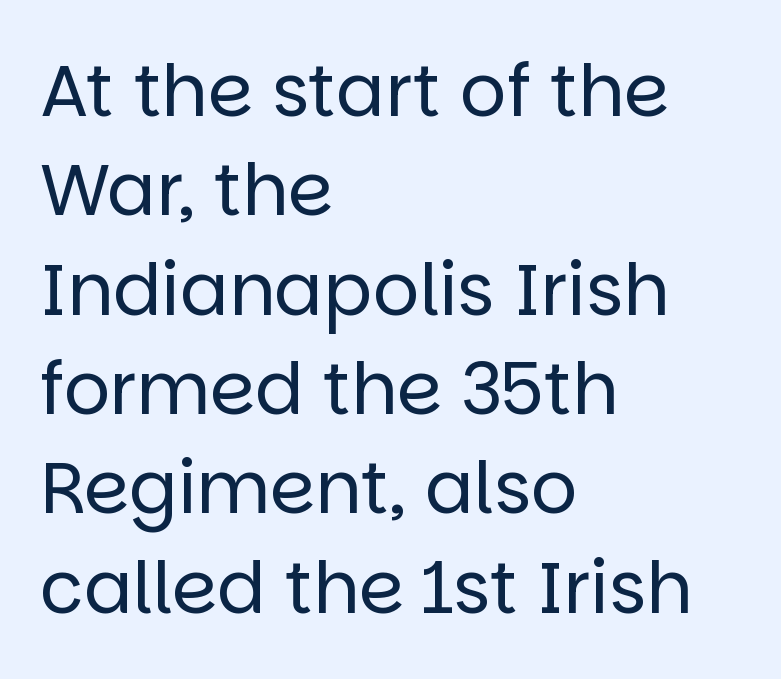
The image shows 72 px regular-weight sans-serif type, upright; set left-aligned, normal line spacing (1.38x), normal letter spacing, not underlined; low stroke contrast and a large x-height.
